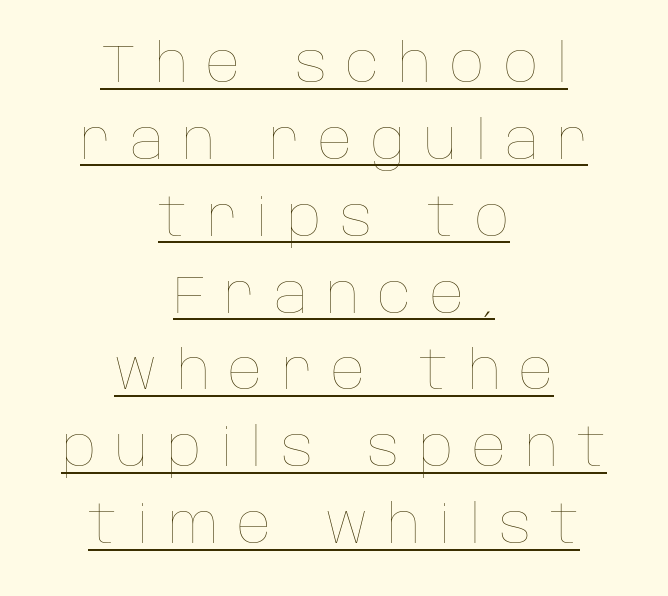
One glance says typical: line gaps are just what's usual. Unbolded letterforms with no extra heft. A centered setting, common on invitations and titles, is used for this passage. Varying glyph widths throughout — classic text-font behaviour. Does the lettering tilt? It doesn't — this is upright.
